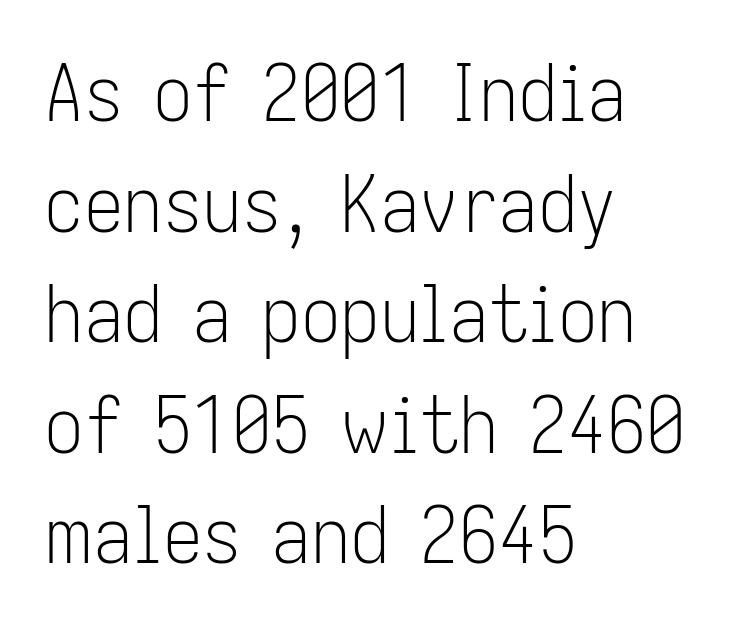
{"serif": "no", "italic": "no", "bold": "no", "weight": "light", "width": "condensed", "stroke_contrast": "low", "x_height": "medium", "monospaced": "no", "underline": "no", "align": "left", "line_spacing": "normal", "line_spacing_ratio": 1.4, "letter_spacing": "normal", "letter_spacing_em": 0.0, "glyph_px": 79}
